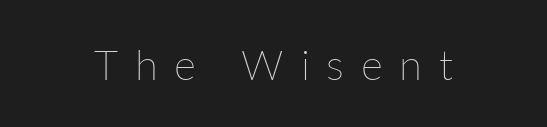
This is the regular roman posture of the typeface. Summary of weight: not heavy and not bold. Between one letter and the next there's a generous, obvious gap. Character widths vary here, with narrow letters taking less room than wide ones. The baseline area is clear.
